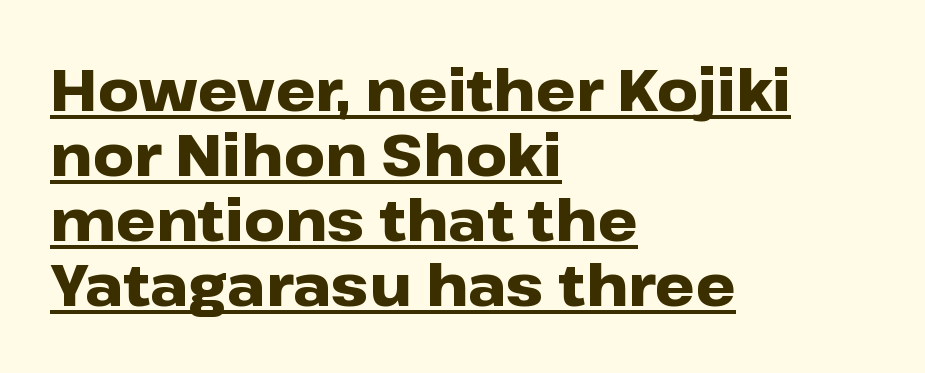
Q: Is the text bold? A: Yes.
Q: Is the text italic (slanted)? A: No, it is upright.
Q: Is the typeface a serif or a sans-serif typeface? A: Sans-serif.
Q: Is the text underlined? A: Yes.
Q: How is the paragraph aligned? A: Left-aligned.
Q: Is the spacing between letters normal or unusually wide? A: Normal.
Q: Is the spacing between lines tight, normal or loose? A: Tight.
Q: Width (condensed, normal, or wide)? A: Wide.
Q: Stroke contrast? A: Low.
Q: x-height? A: Medium.
Q: Monospaced? A: No.
